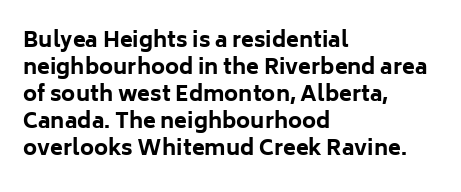
Which margin do the lines hug? The left one — the right edge is uneven. The foot of each line stays bare and open. Strokes here are thick enough to call this a true bold. Does the lettering tilt? It doesn't — this is upright. You could call the tracking neutral — neither tight nor loose. Interline gaps are of average width in this sample.
